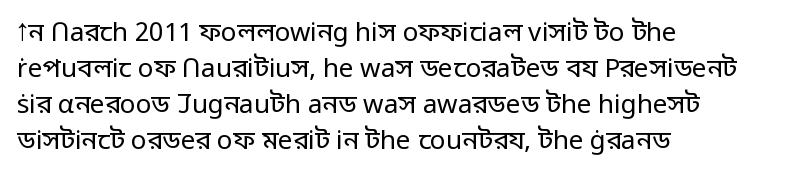
Q: Is the text bold? A: No.
Q: Is the text italic (slanted)? A: No, it is upright.
Q: Is the text underlined? A: No.
Q: How is the paragraph aligned? A: Left-aligned.
Q: Is the spacing between letters normal or unusually wide? A: Normal.
Q: Is the spacing between lines tight, normal or loose? A: Normal.
